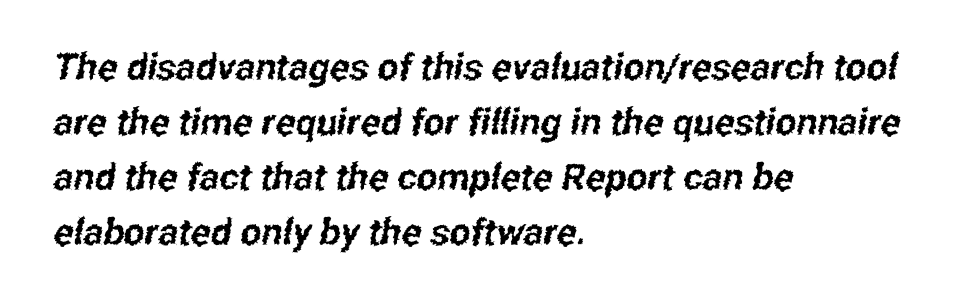
{"serif": "no", "width": "condensed", "stroke_contrast": "low", "x_height": "medium", "monospaced": "no", "underline": "no", "align": "left", "line_spacing": "normal", "line_spacing_ratio": 1.49, "letter_spacing": "normal", "letter_spacing_em": 0.0, "glyph_px": 37}
